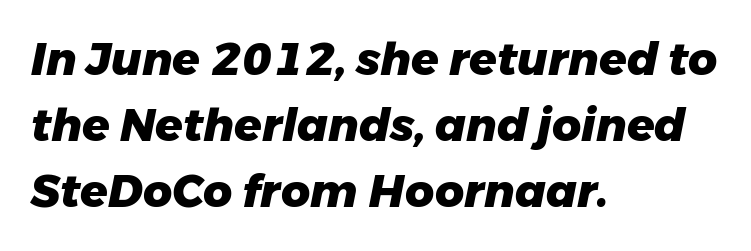
Q: Is the text bold? A: Yes.
Q: Is the text italic (slanted)? A: Yes, it leans right by about 11 degrees.
Q: Is the text underlined? A: No.
Q: How is the paragraph aligned? A: Left-aligned.
Q: Is the spacing between letters normal or unusually wide? A: Normal.
Q: Is the spacing between lines tight, normal or loose? A: Normal.
Q: Width (condensed, normal, or wide)? A: Normal.
Q: Stroke contrast? A: Low.
Q: x-height? A: Medium.
Q: Monospaced? A: No.
